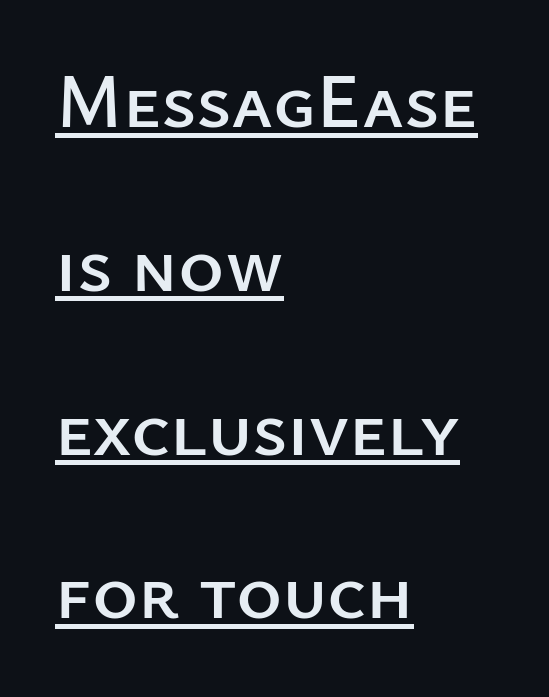
{"serif": "no", "italic": "no", "width": "normal", "stroke_contrast": "low", "x_height": "medium", "monospaced": "no", "underline": "yes", "align": "left", "line_spacing": "loose", "line_spacing_ratio": 2.1, "letter_spacing": "normal", "letter_spacing_em": 0.0, "glyph_px": 78}
